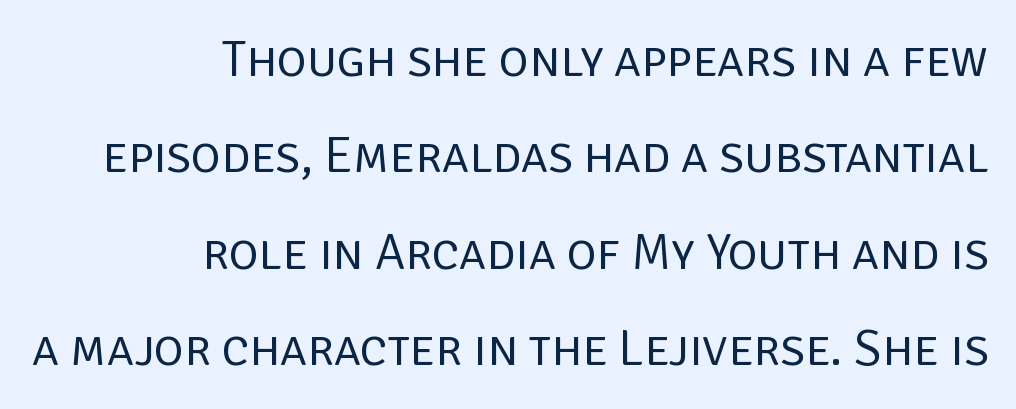
Q: Is the text bold? A: No.
Q: Is the text italic (slanted)? A: No, it is upright.
Q: Is the typeface a serif or a sans-serif typeface? A: Sans-serif.
Q: Is the text underlined? A: No.
Q: How is the paragraph aligned? A: Right-aligned.
Q: Is the spacing between letters normal or unusually wide? A: Normal.
Q: Width (condensed, normal, or wide)? A: Normal.
Q: Stroke contrast? A: Low.
Q: x-height? A: Large.
Q: Monospaced? A: No.
